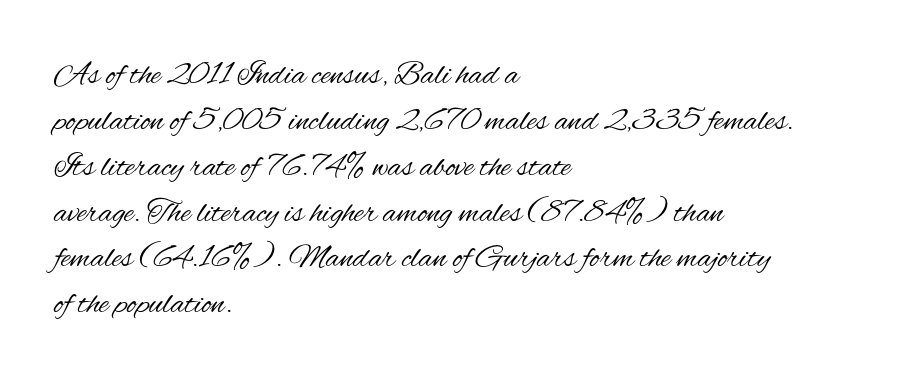
Q: Is the text bold? A: No.
Q: Is the text italic (slanted)? A: Yes.
Q: Is the typeface a serif or a sans-serif typeface? A: Sans-serif.
Q: Is the text underlined? A: No.
Q: How is the paragraph aligned? A: Left-aligned.
Q: Is the spacing between letters normal or unusually wide? A: Normal.
Q: Is the spacing between lines tight, normal or loose? A: Normal.
Q: Width (condensed, normal, or wide)? A: Condensed.
Q: Stroke contrast? A: Medium.
Q: x-height? A: Small.
Q: Monospaced? A: No.
